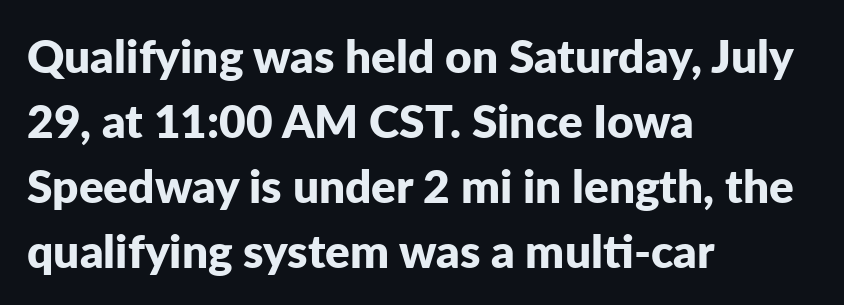
Visually the block forms a straight wall on the left and a jagged coastline on the right. The line texture is even and compact thanks to regular tracking. Does the type have serifs? No, each stem ends abruptly. The typesetting leans heavy: a genuine bold. Regular leading. The zone under the glyphs is completely vacant.
